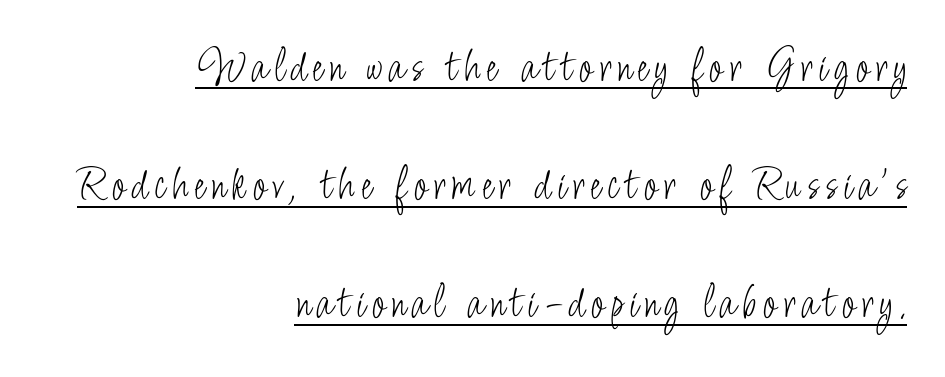
The image shows 49 px light, condensed sans-serif type; set right-aligned, loose line spacing (2.41x), underlined; low stroke contrast and a small x-height.
